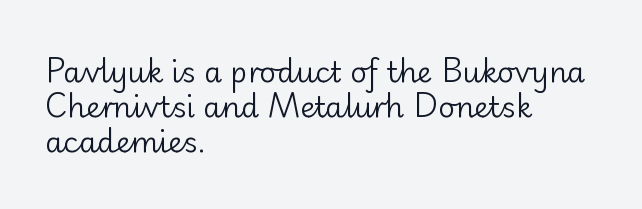
{"serif": "no", "italic": "no", "bold": "no", "weight": "regular", "width": "normal", "stroke_contrast": "low", "x_height": "small", "monospaced": "no", "underline": "no", "align": "left", "line_spacing_ratio": 1.21, "letter_spacing": "normal", "letter_spacing_em": 0.0, "glyph_px": 29}
